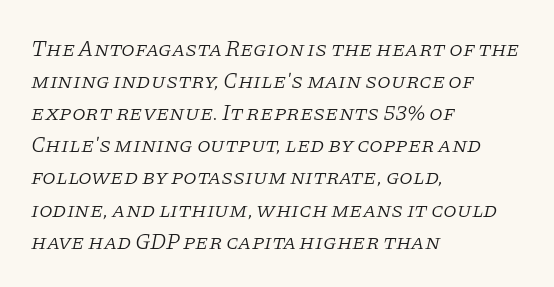
The image shows 22 px text type, italic (leaning right); set left-aligned, normal line spacing (1.46x), normal letter spacing, not underlined.
